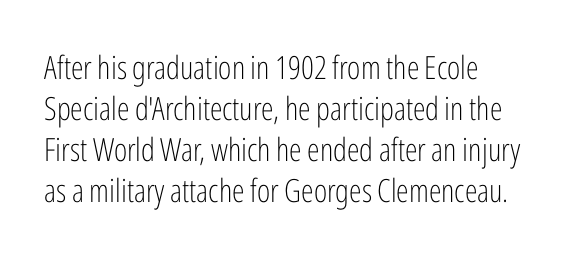
What kind of face is this? One without serifs — a sans. Does the copy run flush right? No — it runs flush left. Heaviness? Minimal to ordinary, like unemphasized prose. Proportional: the letters do not fall into vertical columns. The words here are not underlined. One glance says typical: line gaps are just what's usual.
